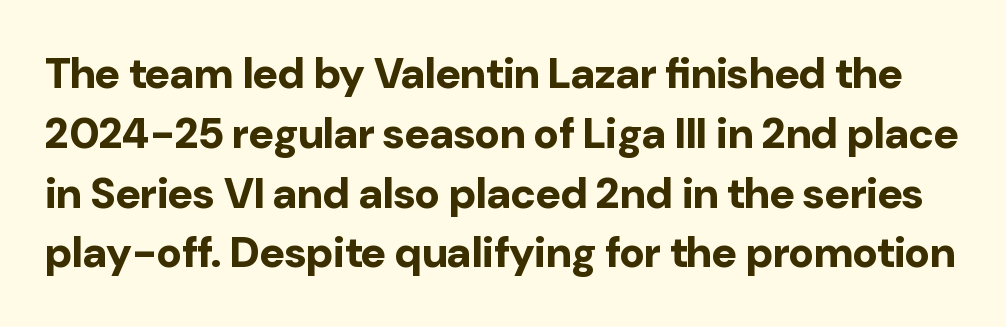
The image shows 43 px bold sans-serif type, upright; set normal line spacing (1.39x), normal letter spacing, not underlined; low stroke contrast and a medium x-height.
